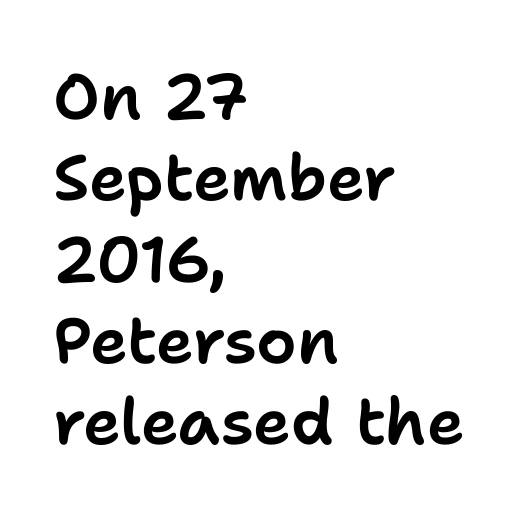
The passage shown has conventional tracking throughout. Unlike italic type, these characters show no tilt at all. In terms of leading, this rendering sits right in the middle. Typographically, this falls in the sans-serif category. The space directly below the letters is spotless.
